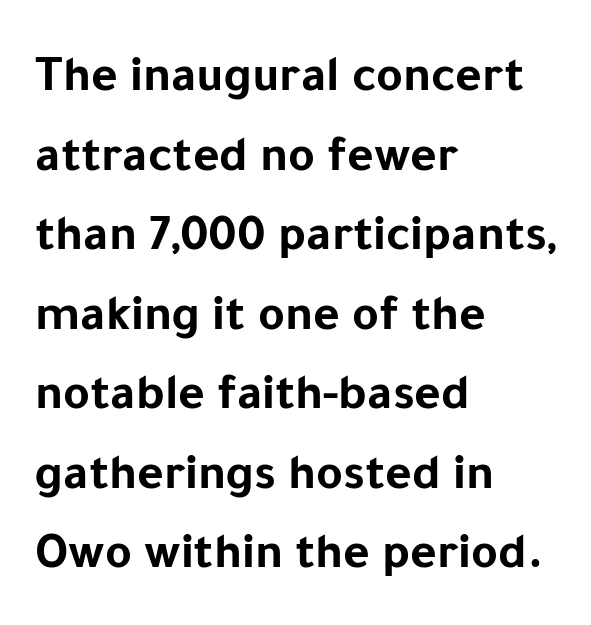
The image shows 51 px bold sans-serif type, upright; set left-aligned, normal line spacing (1.56x), normal letter spacing, not underlined; low stroke contrast and a medium x-height.
